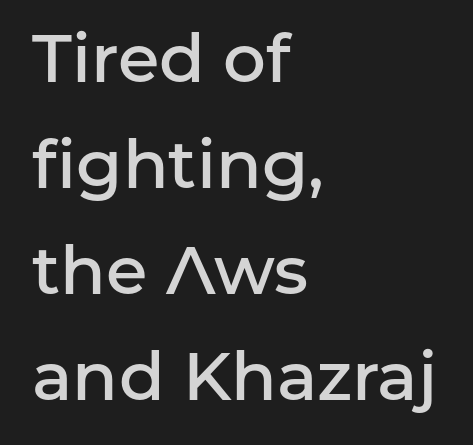
{"serif": "no", "italic": "no", "bold": "semi", "weight": "semibold", "width": "normal", "stroke_contrast": "low", "x_height": "medium", "monospaced": "no", "underline": "no", "align": "left", "line_spacing": "normal", "line_spacing_ratio": 1.58, "letter_spacing": "normal", "letter_spacing_em": 0.0, "glyph_px": 67}
